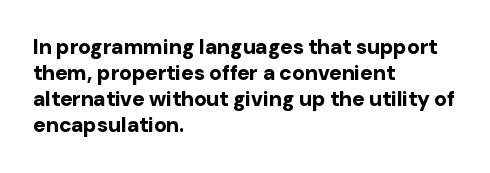
{"italic": "no", "bold": "yes", "underline": "no", "align": "left", "line_spacing_ratio": 1.24, "letter_spacing": "normal", "letter_spacing_em": 0.0, "glyph_px": 21}
